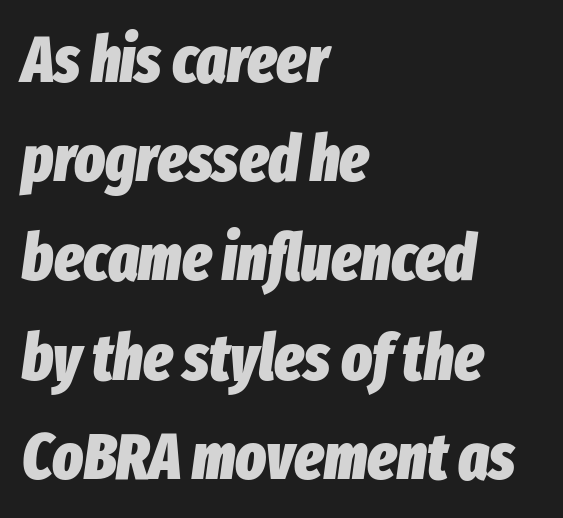
Q: Is the text bold? A: Yes.
Q: Is the text italic (slanted)? A: Yes, it leans right by about 8 degrees.
Q: Is the text underlined? A: No.
Q: How is the paragraph aligned? A: Left-aligned.
Q: Is the spacing between letters normal or unusually wide? A: Normal.
Q: Is the spacing between lines tight, normal or loose? A: Normal.
Q: Width (condensed, normal, or wide)? A: Condensed.
Q: Stroke contrast? A: Low.
Q: x-height? A: Medium.
Q: Monospaced? A: No.
